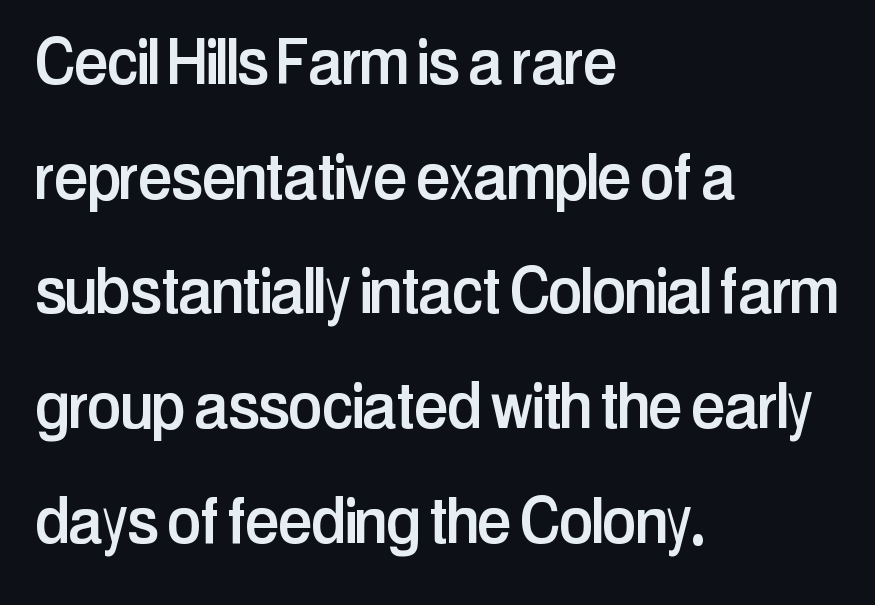
The image shows 77 px condensed sans-serif type, upright; set left-aligned, normal line spacing (1.49x), normal letter spacing, not underlined; low stroke contrast and a medium x-height.
